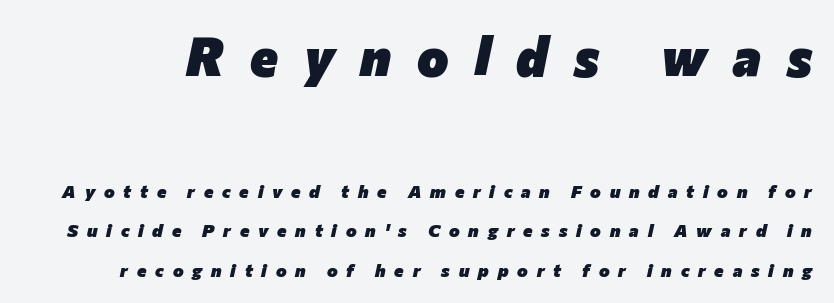
{"italic": "yes", "lean": "right", "slant_degrees": 12, "bold": "yes", "weight": "heavy", "width": "normal", "stroke_contrast": "low", "x_height": "medium", "monospaced": "no", "underline": "no", "line_spacing": "loose", "line_spacing_ratio": 2.17, "letter_spacing": "wide", "letter_spacing_em": 0.49, "larger_block": "first", "size_ratio": 2.94, "glyph_px": 53}
